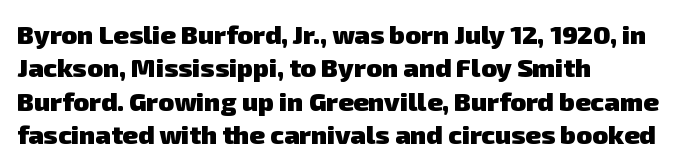
{"bold": "yes", "underline": "no", "align": "left", "line_spacing": "normal", "line_spacing_ratio": 1.28, "letter_spacing": "normal", "letter_spacing_em": 0.0, "glyph_px": 26}
